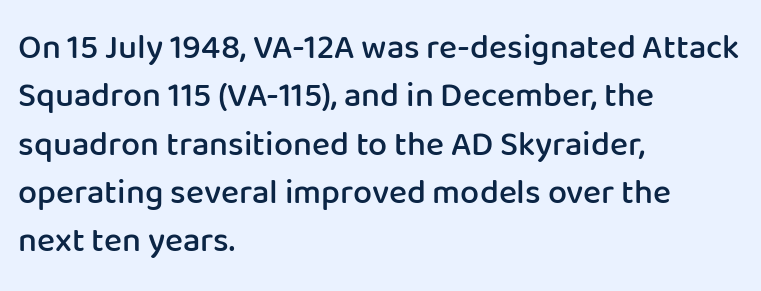
Q: Is the text bold? A: Semi-bold.
Q: Is the text italic (slanted)? A: No, it is upright.
Q: Is the typeface a serif or a sans-serif typeface? A: Sans-serif.
Q: Is the text underlined? A: No.
Q: How is the paragraph aligned? A: Left-aligned.
Q: Is the spacing between letters normal or unusually wide? A: Normal.
Q: Is the spacing between lines tight, normal or loose? A: Normal.
Q: Width (condensed, normal, or wide)? A: Normal.
Q: Stroke contrast? A: Low.
Q: x-height? A: Medium.
Q: Monospaced? A: No.
